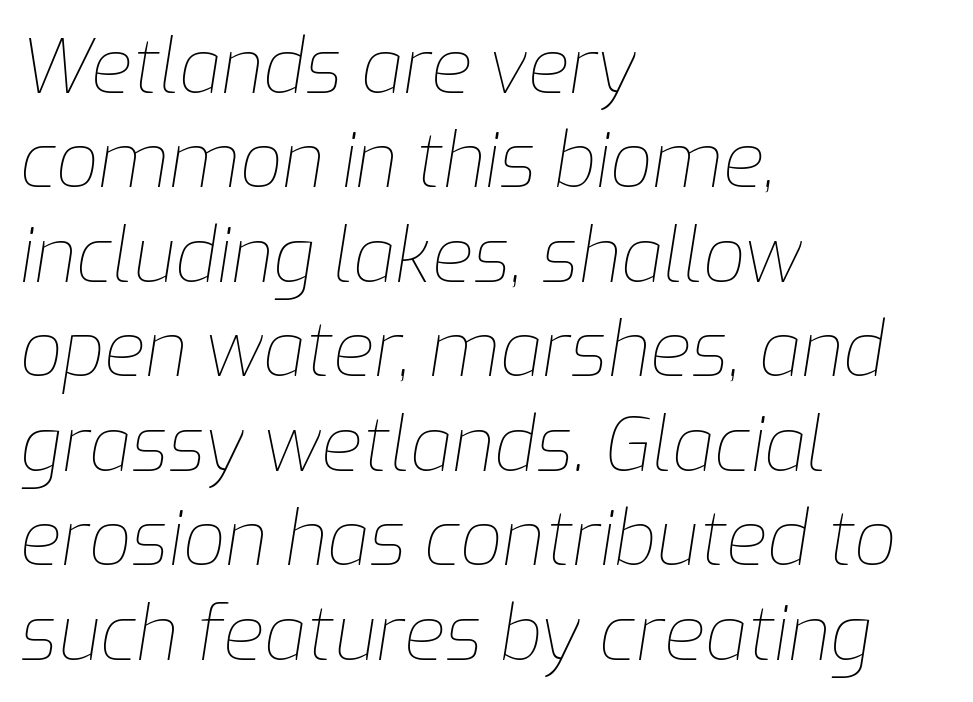
{"italic": "yes", "lean": "right", "slant_degrees": 9, "bold": "no", "weight": "thin", "width": "normal", "stroke_contrast": "low", "x_height": "medium", "monospaced": "no", "underline": "no", "align": "left", "line_spacing": "normal", "line_spacing_ratio": 1.26, "letter_spacing": "normal", "letter_spacing_em": 0.0, "glyph_px": 75}
